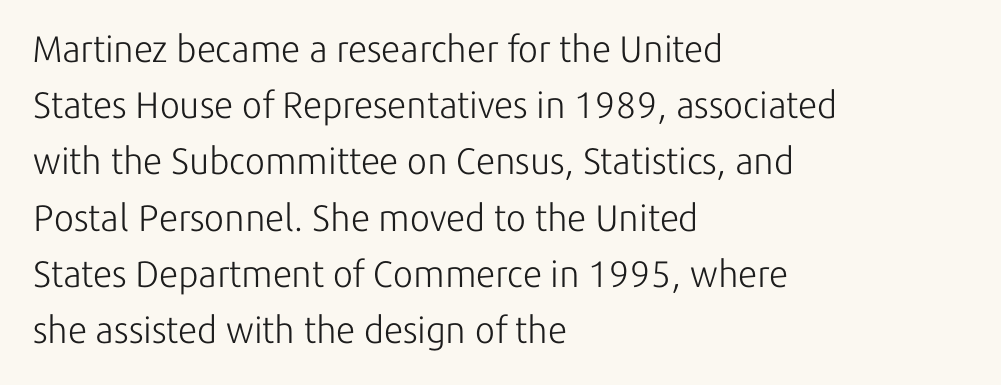
Q: Is the text bold? A: No.
Q: Is the text italic (slanted)? A: No, it is upright.
Q: Is the typeface a serif or a sans-serif typeface? A: Sans-serif.
Q: Is the text underlined? A: No.
Q: How is the paragraph aligned? A: Left-aligned.
Q: Is the spacing between letters normal or unusually wide? A: Normal.
Q: Is the spacing between lines tight, normal or loose? A: Normal.
Q: Width (condensed, normal, or wide)? A: Normal.
Q: Stroke contrast? A: Low.
Q: x-height? A: Medium.
Q: Monospaced? A: No.
